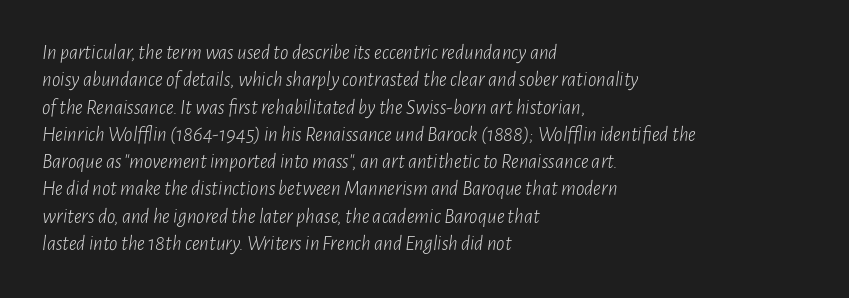
Tracking here is standard; glyphs follow each other at the usual distance. Visually the block forms a straight wall on the left and a jagged coastline on the right. Weight: in the light-to-regular range. Quick note: italic. Regular leading.
